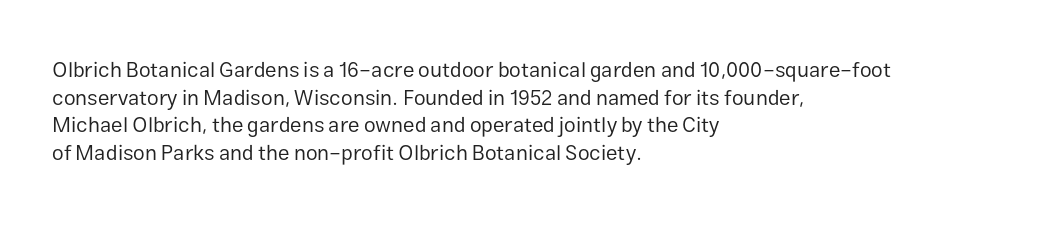
{"italic": "no", "bold": "no", "underline": "no", "align": "left", "line_spacing": "normal", "line_spacing_ratio": 1.32, "letter_spacing": "normal", "letter_spacing_em": 0.0, "glyph_px": 21}
